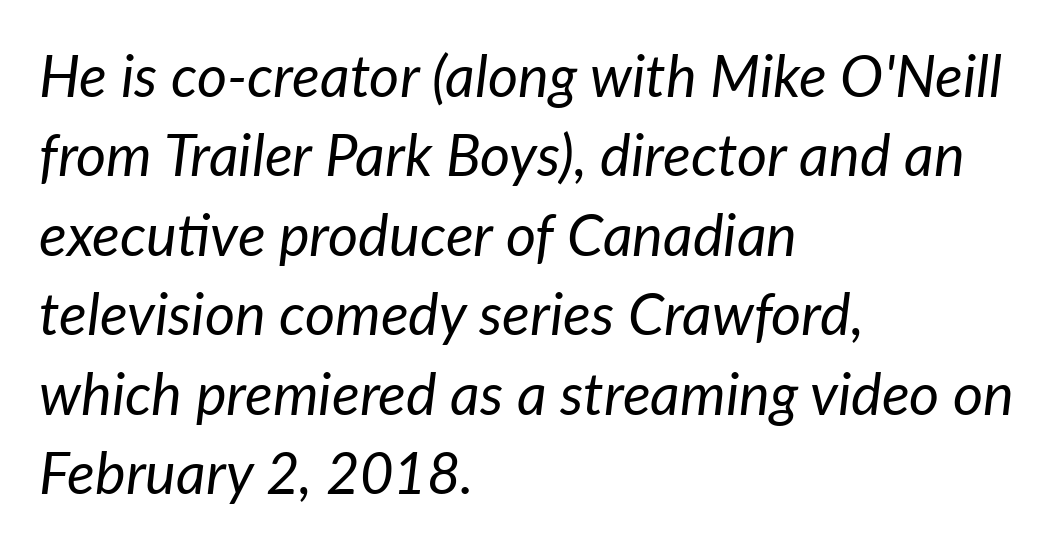
The letterforms sit shoulder to shoulder at normal distance. Quick note: interline space is typical. Stem width sits at or under what a default text font uses. Proportional: the letters do not fall into vertical columns. Line beginnings align vertically; line endings do not.
